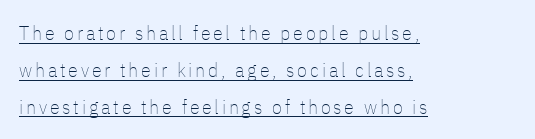
Q: Is the text bold? A: No.
Q: Is the text italic (slanted)? A: No, it is upright.
Q: Is the text underlined? A: Yes.
Q: How is the paragraph aligned? A: Left-aligned.
